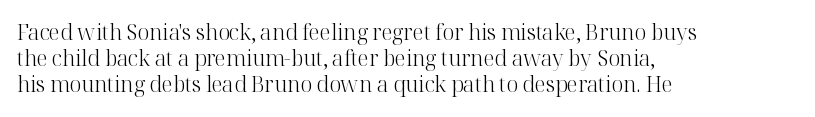
Q: Is the text bold? A: No.
Q: Is the text italic (slanted)? A: No, it is upright.
Q: Is the text underlined? A: No.
Q: How is the paragraph aligned? A: Left-aligned.
Q: Is the spacing between letters normal or unusually wide? A: Normal.
